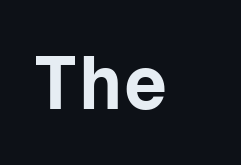
{"serif": "no", "italic": "no", "bold": "yes", "weight": "bold", "width": "normal", "stroke_contrast": "low", "x_height": "medium", "monospaced": "yes", "underline": "no", "letter_spacing": "normal", "letter_spacing_em": 0.0, "glyph_px": 75}
